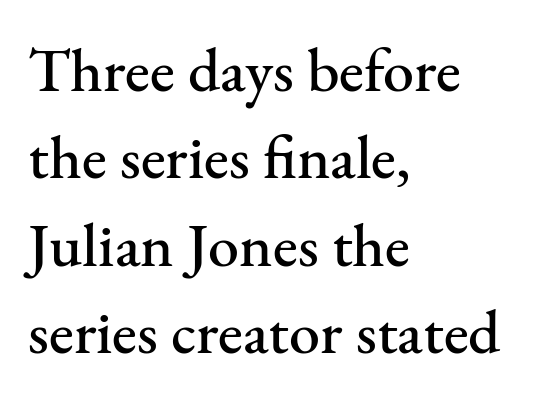
Q: Is the text italic (slanted)? A: No, it is upright.
Q: Is the typeface a serif or a sans-serif typeface? A: Serif.
Q: Is the text underlined? A: No.
Q: How is the paragraph aligned? A: Left-aligned.
Q: Is the spacing between letters normal or unusually wide? A: Normal.
Q: Is the spacing between lines tight, normal or loose? A: Normal.
Q: Width (condensed, normal, or wide)? A: Normal.
Q: Stroke contrast? A: Medium.
Q: x-height? A: Small.
Q: Monospaced? A: No.
